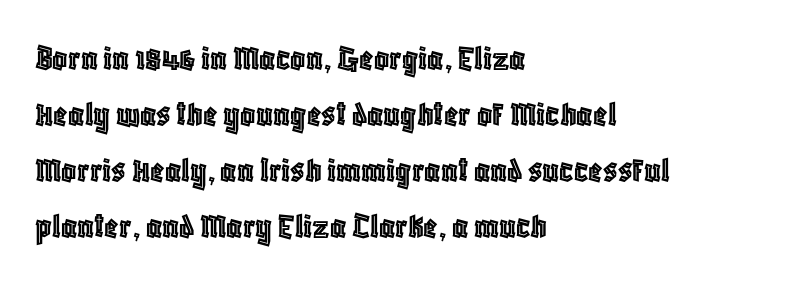
{"italic": "no", "width": "condensed", "x_height": "large", "monospaced": "no", "underline": "no", "align": "left", "line_spacing": "normal", "line_spacing_ratio": 1.51, "letter_spacing": "normal", "letter_spacing_em": 0.0, "glyph_px": 37}
